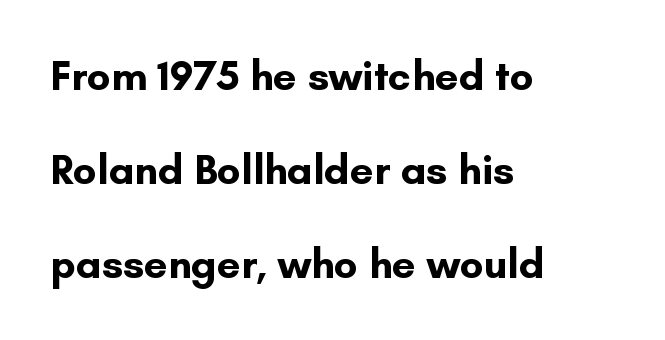
{"serif": "no", "italic": "no", "bold": "yes", "weight": "bold", "width": "normal", "stroke_contrast": "low", "x_height": "small", "monospaced": "no", "underline": "no", "align": "left", "line_spacing": "loose", "line_spacing_ratio": 2.24, "letter_spacing": "normal", "letter_spacing_em": 0.0, "glyph_px": 42}
